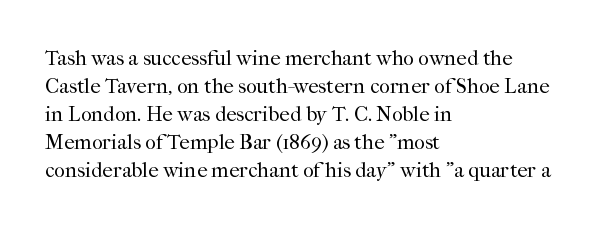
The paragraph has a hard left edge and a soft right edge. Rows of type keep a routine distance in the vertical direction. The letters sit at their default tracking, neither squeezed nor spread. Posture: vertical.
